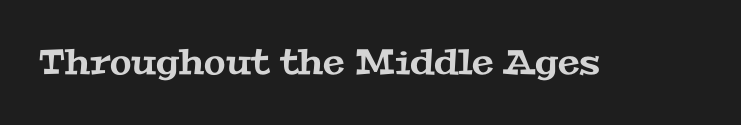
Q: Is the typeface a serif or a sans-serif typeface? A: Serif.
Q: Is the text underlined? A: No.
Q: Is the spacing between letters normal or unusually wide? A: Normal.
Q: Width (condensed, normal, or wide)? A: Wide.
Q: Stroke contrast? A: Medium.
Q: x-height? A: Medium.
Q: Monospaced? A: No.
